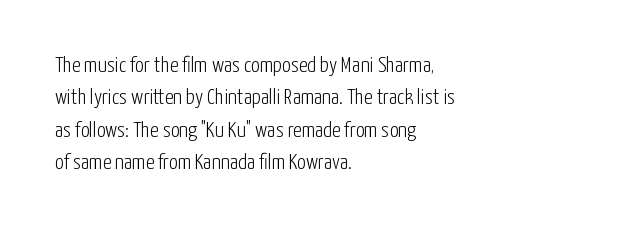
The image shows 22 px text type, upright; set left-aligned, normal line spacing (1.47x), normal letter spacing, not underlined.
